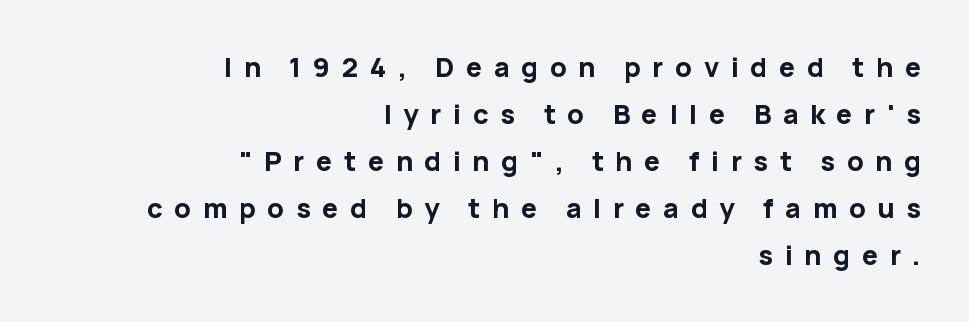
Quick note: underline off. No italicization has been applied; the sample stays upright. These lines stack with their right ends in a neat column. The horizontal fit of the characters is loose and conspicuously gappy. Emphasis by weight is at full strength: bold.
